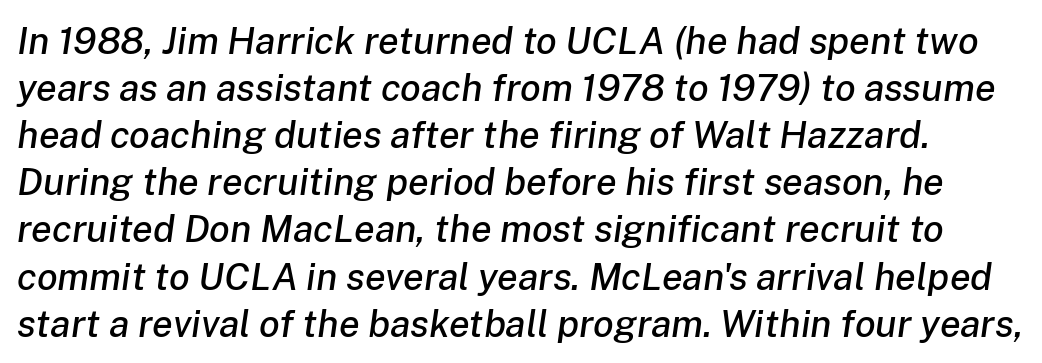
{"italic": "yes", "lean": "right", "slant_degrees": 8, "width": "normal", "stroke_contrast": "low", "x_height": "medium", "monospaced": "no", "underline": "no", "line_spacing_ratio": 1.24, "letter_spacing": "normal", "letter_spacing_em": 0.0, "glyph_px": 38}
